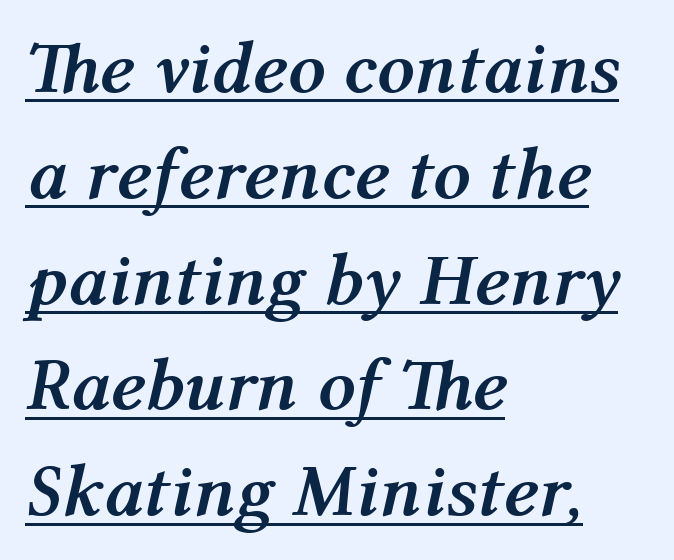
Caption: multi-line text, flush left, ragged right. The specimen reads as italic at a glance. If you measured baseline to baseline, you'd find a middling distance. The strokes are fattened all the way to bold.
